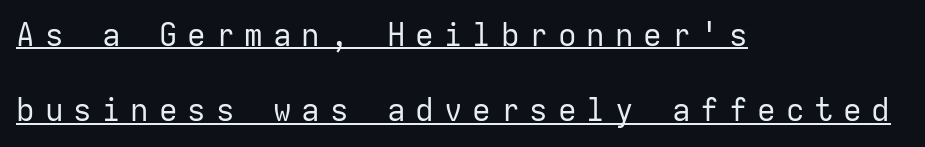
Q: Is the text bold? A: No.
Q: Is the text italic (slanted)? A: No, it is upright.
Q: Is the typeface a serif or a sans-serif typeface? A: Sans-serif.
Q: Is the text underlined? A: Yes.
Q: How is the paragraph aligned? A: Left-aligned.
Q: Is the spacing between letters normal or unusually wide? A: Unusually wide.
Q: Is the spacing between lines tight, normal or loose? A: Loose.
Q: Width (condensed, normal, or wide)? A: Normal.
Q: Stroke contrast? A: Low.
Q: x-height? A: Medium.
Q: Monospaced? A: Yes.
